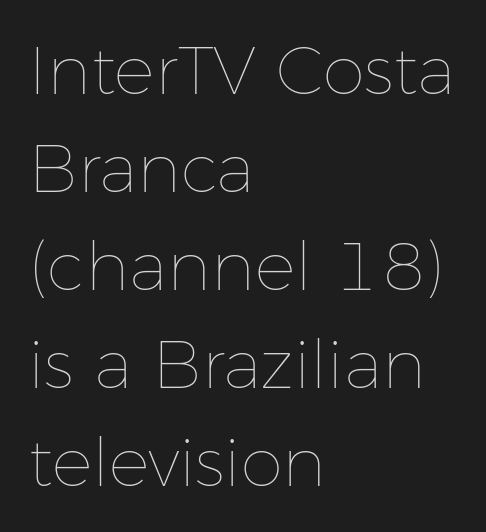
The space directly below the letters is spotless. Each word holds together tightly as a unit, with standard inter-letter gaps. The typesetter chose a ragged-right arrangement here. Heft: none added — not bold.
